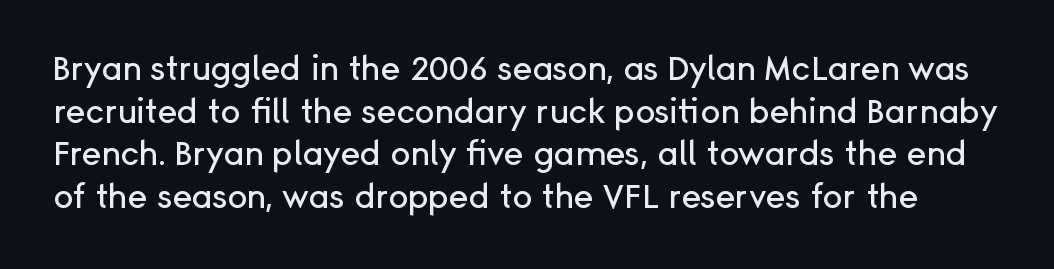
The tracking reads as untouched default to a designer's eye. This sample keeps an unexceptional amount of space between lines. No word sits above an underline. This is sans-serif lettering, the kind often seen on screens and signage.
